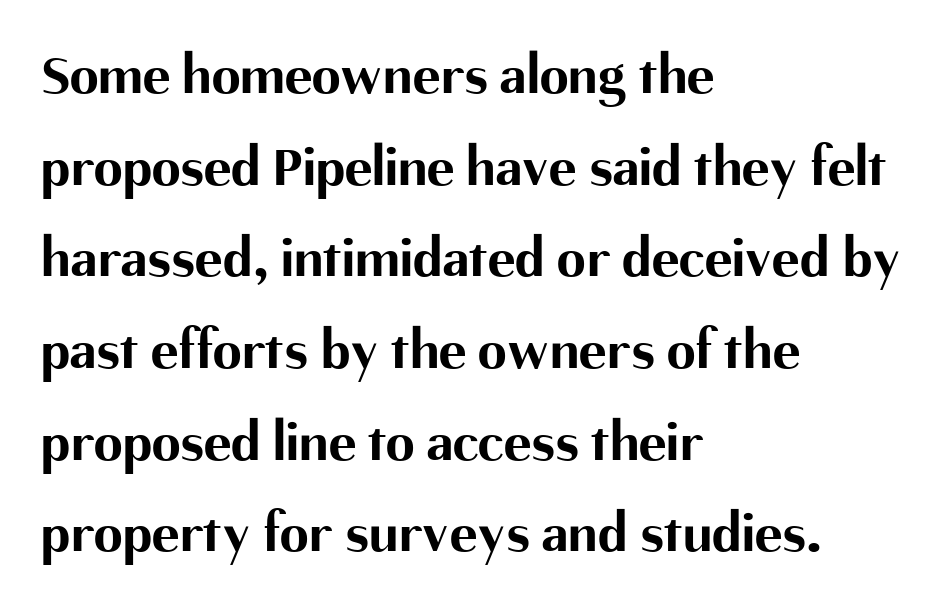
These lines are set flush left with a ragged right edge. Nope, not italic — everything's standing straight. Here the designer chose a conventional face with non-uniform glyph widths. Typographically, this falls in the sans-serif category. How are the letters spaced? Ordinarily, with no added tracking. Emphasis by weight is at full strength: bold.
